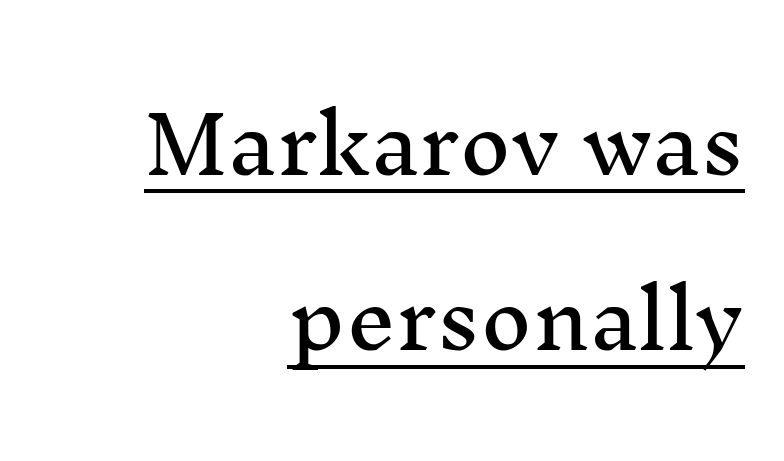
Stroke terminals: seriffed. These lines are set flush right with a ragged left edge. The rendering uses the underline text-decoration. Default kerning and tracking; the words read as compact shapes.
